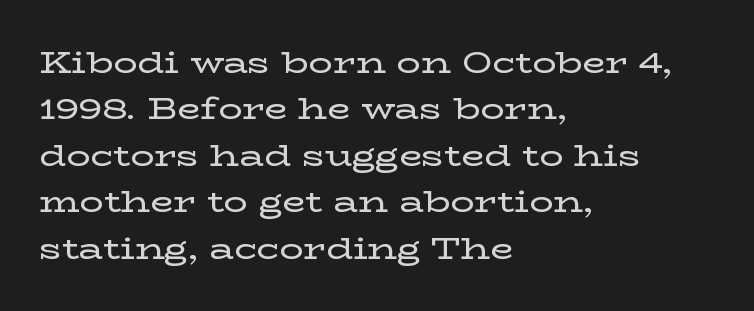
The image shows 30 px wide serif type, upright; set left-aligned, normal line spacing (1.55x), normal letter spacing, not underlined; low stroke contrast and a medium x-height.
